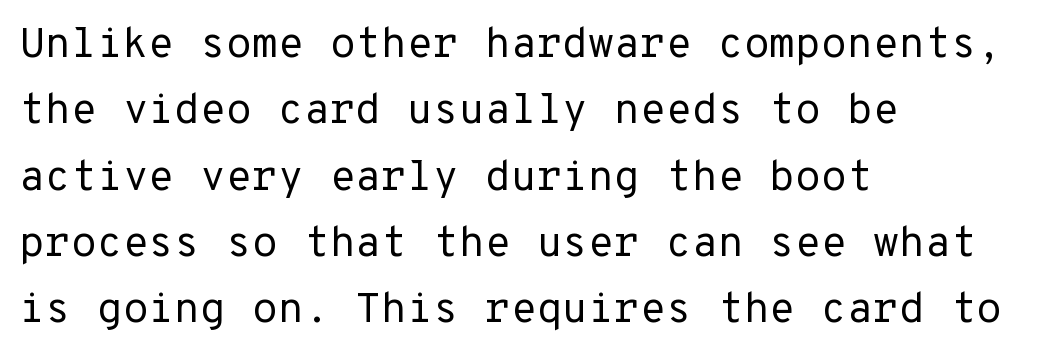
{"serif": "no", "italic": "no", "bold": "no", "weight": "regular", "width": "normal", "stroke_contrast": "low", "x_height": "medium", "underline": "no", "align": "left", "line_spacing": "normal", "line_spacing_ratio": 1.58, "letter_spacing": "normal", "letter_spacing_em": 0.0, "glyph_px": 42}
